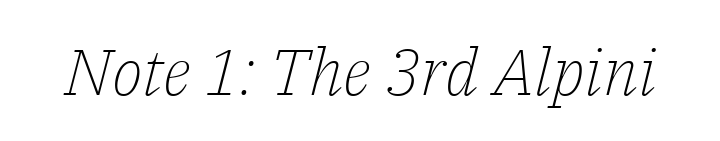
The image shows 65 px light serif type, italic (leaning right); set normal letter spacing, not underlined; low stroke contrast and a medium x-height.
